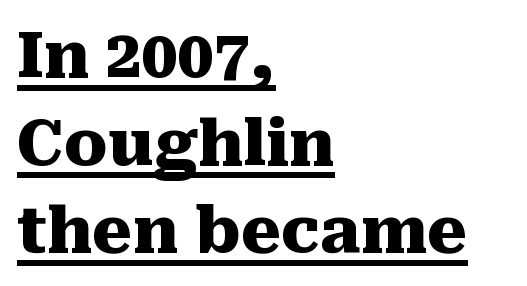
Q: Is the text bold? A: Yes.
Q: Is the text italic (slanted)? A: No, it is upright.
Q: Is the typeface a serif or a sans-serif typeface? A: Serif.
Q: Is the text underlined? A: Yes.
Q: How is the paragraph aligned? A: Left-aligned.
Q: Is the spacing between letters normal or unusually wide? A: Normal.
Q: Is the spacing between lines tight, normal or loose? A: Normal.
Q: Width (condensed, normal, or wide)? A: Normal.
Q: Stroke contrast? A: Medium.
Q: x-height? A: Medium.
Q: Monospaced? A: No.
